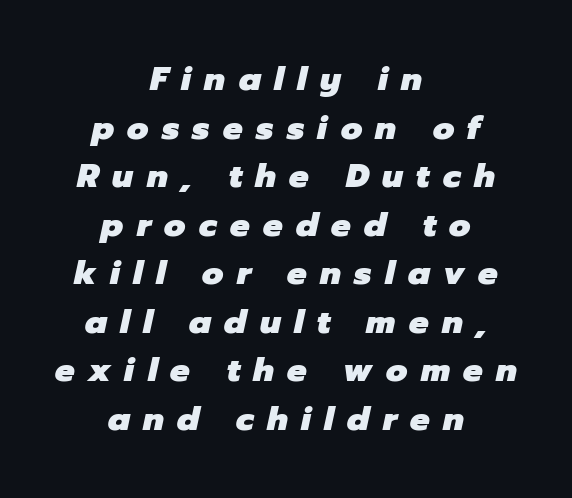
The space between consecutive lines is moderate. Check under the words: just untouched page. Look at the stroke-to-counter ratio: heavy, a bold. Every row of glyphs is offset so its center matches the block's center. Here the glyphs are tracked loosely, breaking word shapes into spaced letters. Do the characters align in a grid? No, the font is proportional.
